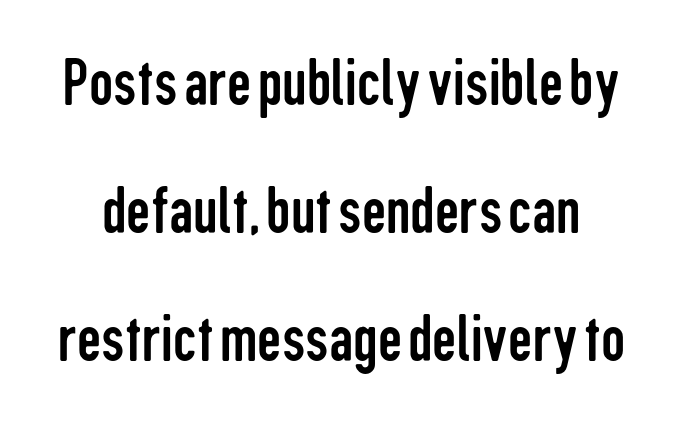
The lettering stays uniformly vertical, giving the passage a roman look. Heaviness? Minimal to ordinary, like unemphasized prose. The face used here is proportionally spaced, like ordinary book or web type. Spacing between characters is what you'd get straight out of the box. The words here are not underlined. This is sans-serif lettering, the kind often seen on screens and signage.
